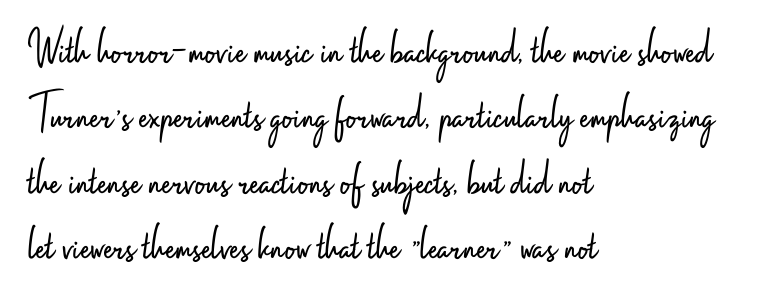
Tracking here is standard; glyphs follow each other at the usual distance. Stems and bowls with no extra thickness — not bold. What's the leading like? Ordinary, nothing unusual.
